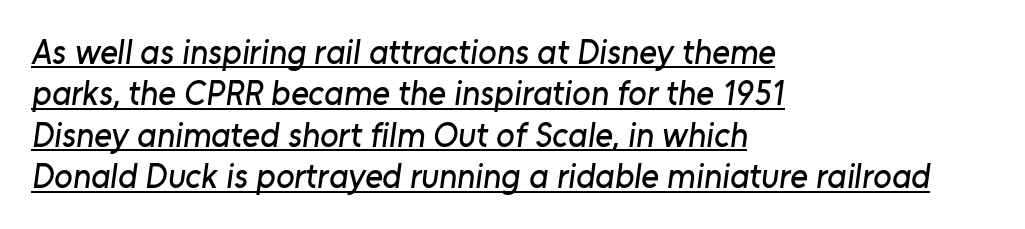
The image shows 34 px sans-serif type; set left-aligned, line spacing 1.22x, normal letter spacing, underlined; low stroke contrast and a medium x-height.
